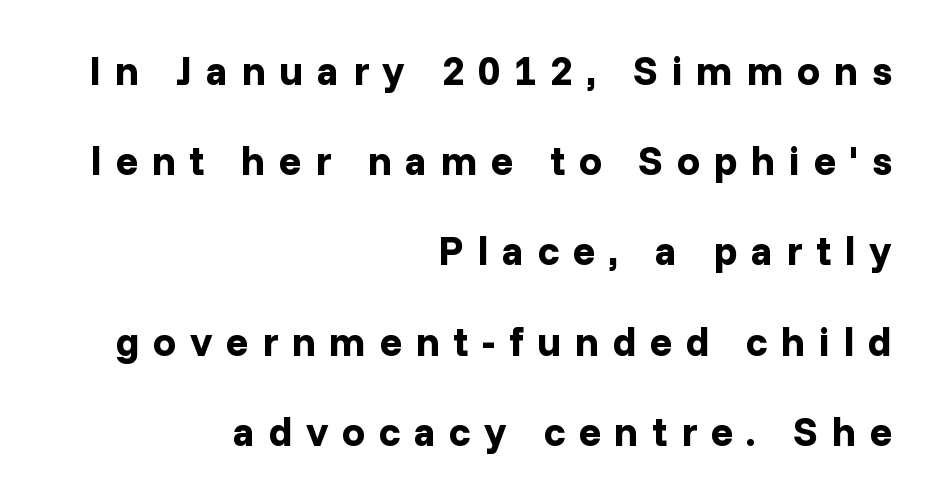
The image shows 41 px bold sans-serif type, upright; set right-aligned, loose line spacing (2.2x), unusually wide letter spacing (+0.33 em), not underlined; low stroke contrast and a medium x-height.
